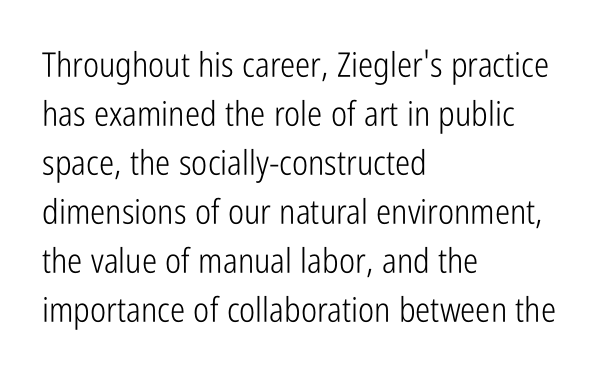
The image shows 34 px light, condensed sans-serif type, upright; set left-aligned, normal line spacing (1.44x), normal letter spacing, not underlined; low stroke contrast and a medium x-height.
